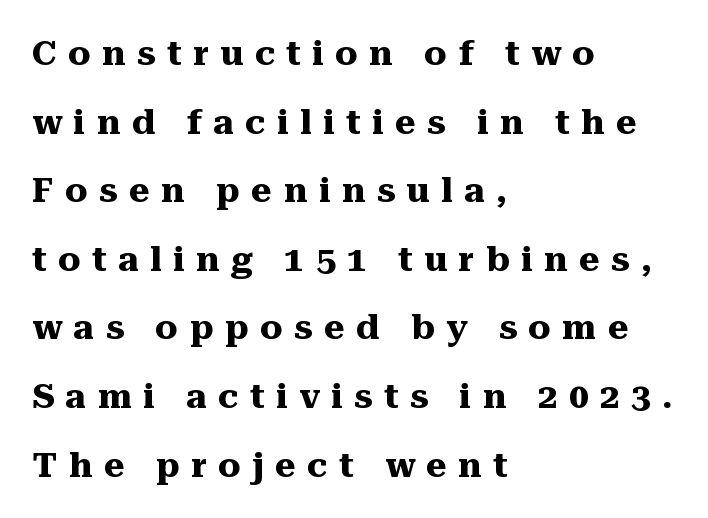
{"serif": "yes", "italic": "no", "bold": "yes", "weight": "heavy", "width": "normal", "stroke_contrast": "medium", "x_height": "medium", "monospaced": "no", "underline": "no", "align": "left", "line_spacing": "loose", "line_spacing_ratio": 1.96, "letter_spacing": "wide", "letter_spacing_em": 0.33, "glyph_px": 35}
